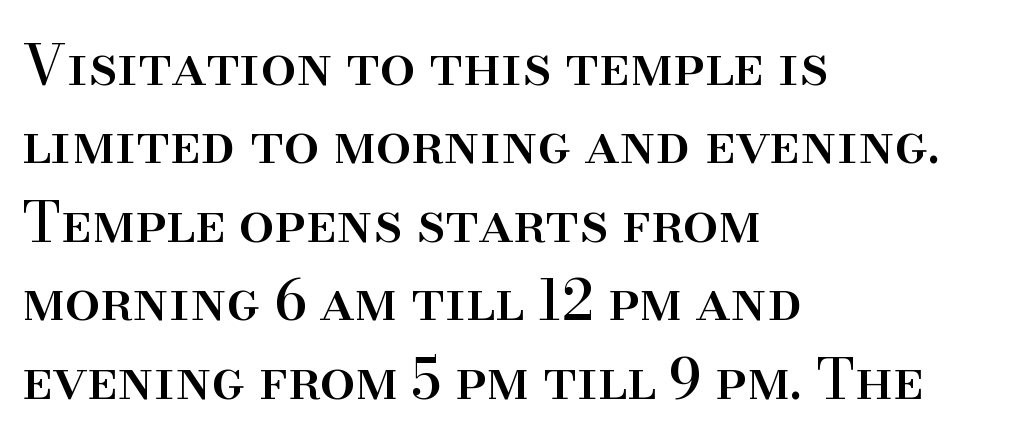
The image shows 56 px serif type, upright; set left-aligned, normal line spacing (1.4x), normal letter spacing, not underlined; high stroke contrast and a small x-height.
